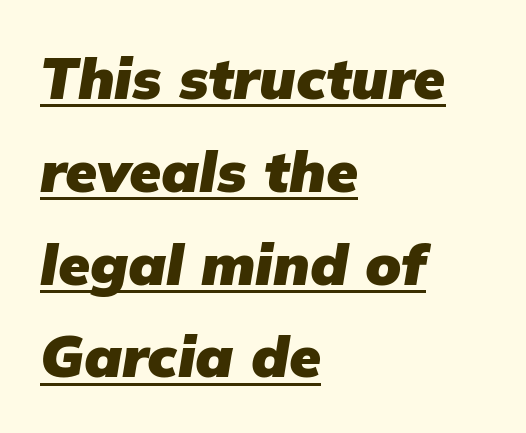
The image shows 58 px heavy type, italic (leaning right); set left-aligned, normal line spacing (1.6x), normal letter spacing, underlined; low stroke contrast and a medium x-height.
